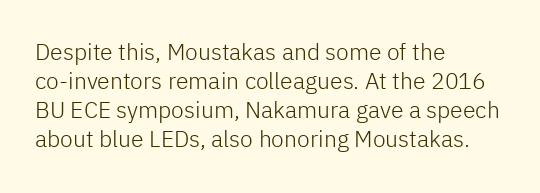
The image shows 23 px text type, upright; set left-aligned, normal line spacing (1.26x), normal letter spacing, not underlined.
